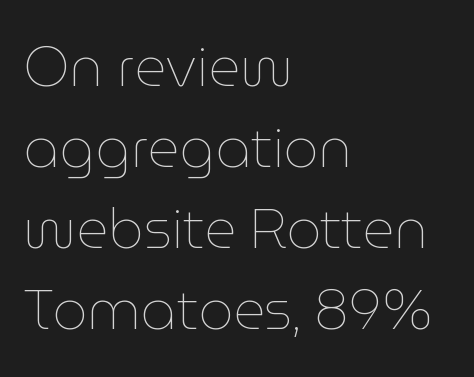
The image shows 55 px thin type, upright; set left-aligned, normal line spacing (1.47x), normal letter spacing, not underlined; low stroke contrast and a medium x-height.
